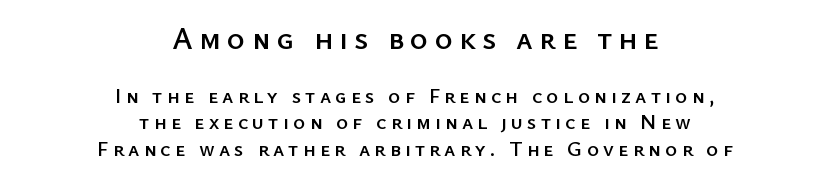
Short note: letters widely spaced. The rendering uses natural spacing where letterforms have individual widths. Leading matches the norm, producing a regular column. Leftover space on each line is divided equally before and after the words. Italic? Not at all — the glyphs are vertical.
